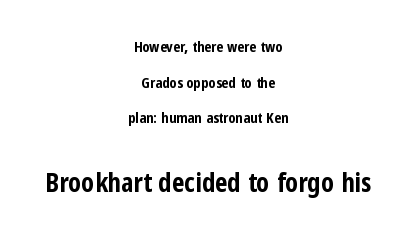
The image shows 27 px bold type, upright; set centered, loose line spacing (2.37x), normal letter spacing, not underlined; the second (bottom) block is 1.8x larger.
